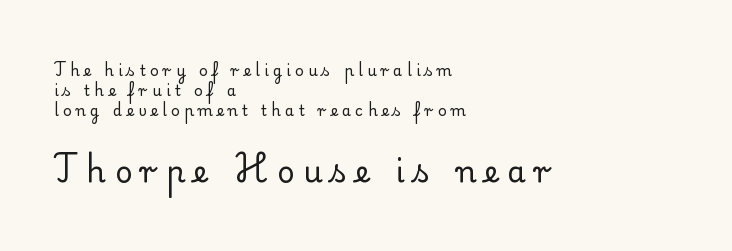
{"serif": "yes", "italic": "no", "bold": "no", "weight": "regular", "width": "normal", "stroke_contrast": "low", "x_height": "small", "monospaced": "no", "underline": "no", "align": "left", "line_spacing": "normal", "line_spacing_ratio": 1.35, "letter_spacing": "wide", "letter_spacing_em": 0.29, "larger_block": "second", "size_ratio": 2.0, "glyph_px": 30}
